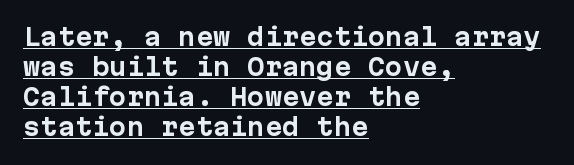
The face used here appears with an underline applied. Is the letter spacing exaggerated? No — it looks like the ordinary default. On the weight axis this lands at bold, roughly 700. One glance says typical: line gaps are just what's usual.
